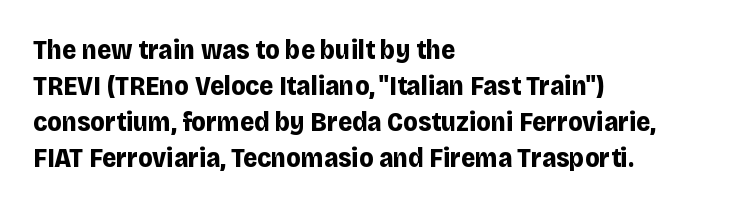
The image shows 27 px bold type, upright; set left-aligned, normal line spacing (1.33x), normal letter spacing, not underlined.
